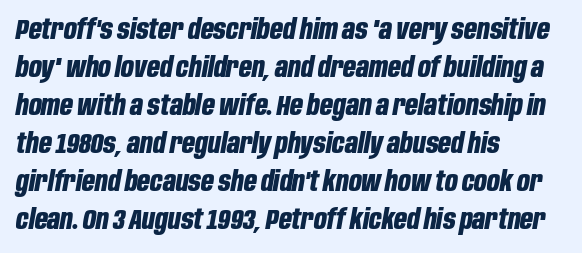
The image shows 28 px bold, condensed type, italic (leaning right); set left-aligned, normal line spacing (1.36x), normal letter spacing, not underlined; low stroke contrast and a large x-height.
